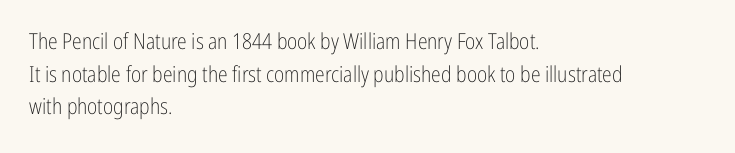
Rows of type keep a routine distance in the vertical direction. The space beneath each line is pristine and unruled. Which margin do the lines hug? The left one — the right edge is uneven. The letterforms sit shoulder to shoulder at normal distance.
